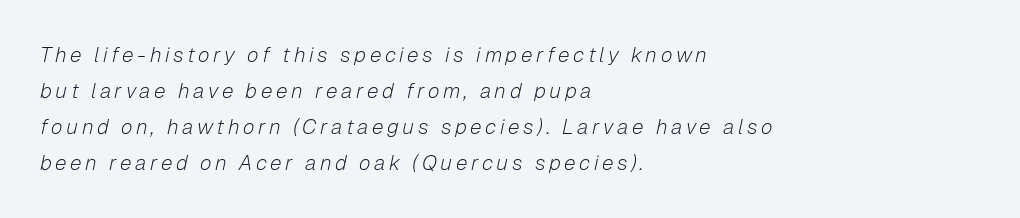
Q: Is the text bold? A: No.
Q: Is the text italic (slanted)? A: Yes, it leans right by about 12 degrees.
Q: Is the text underlined? A: No.
Q: How is the paragraph aligned? A: Left-aligned.
